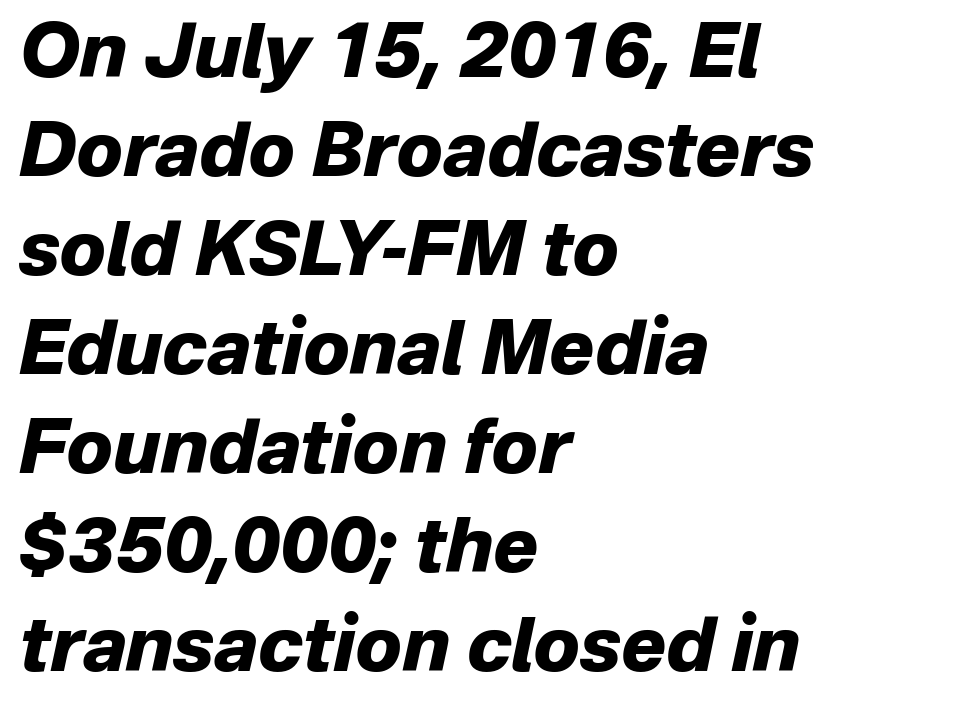
{"italic": "yes", "lean": "right", "slant_degrees": 12, "bold": "yes", "weight": "heavy", "width": "normal", "stroke_contrast": "low", "x_height": "medium", "monospaced": "no", "underline": "no", "align": "left", "line_spacing": "normal", "line_spacing_ratio": 1.32, "letter_spacing": "normal", "letter_spacing_em": 0.0, "glyph_px": 75}
